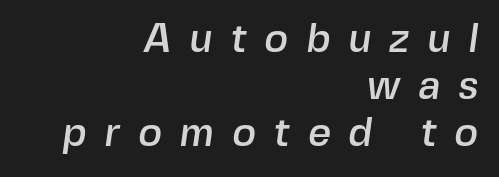
This rendering uses right alignment, leaving the left contour irregular. You can tell from the bare stems that sans-serif type was used. A typesetter would call this heavily tracked-out type. Looks like regular typesetting: each glyph gets only the width it needs. The foot of each line stays bare and open.
